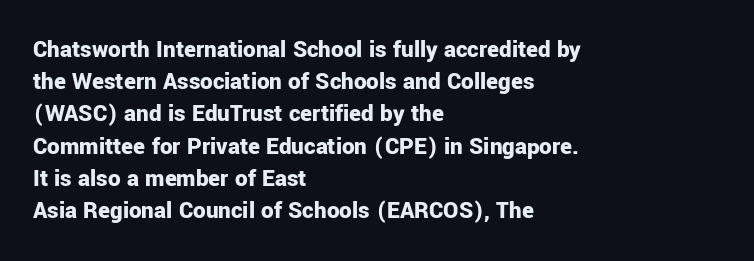
Q: Is the text bold? A: Yes.
Q: Is the text italic (slanted)? A: No, it is upright.
Q: Is the text underlined? A: No.
Q: How is the paragraph aligned? A: Left-aligned.
Q: Is the spacing between letters normal or unusually wide? A: Normal.
Q: Is the spacing between lines tight, normal or loose? A: Normal.
